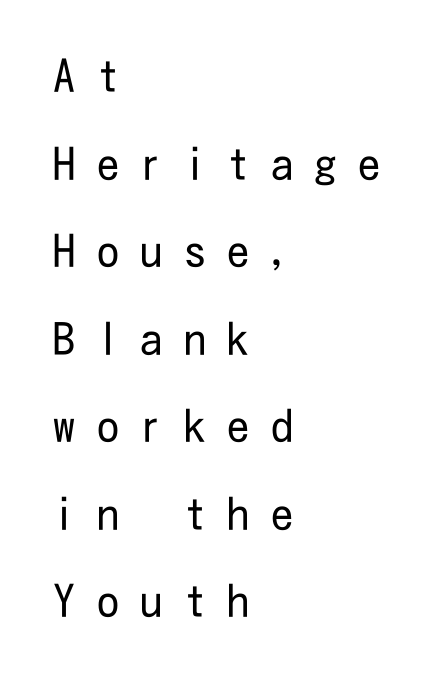
The image shows 44 px regular-weight, condensed sans-serif type, upright; set left-aligned, loose line spacing (1.99x), unusually wide letter spacing (+0.49 em), not underlined; low stroke contrast and a medium x-height.
